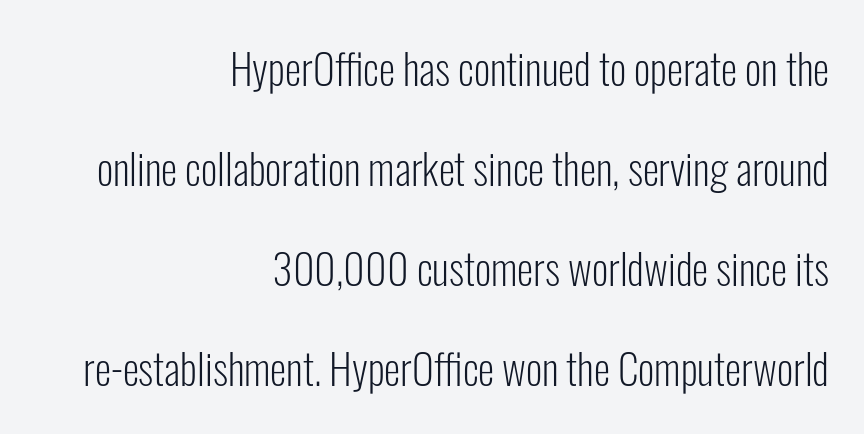
{"serif": "no", "italic": "no", "bold": "no", "weight": "light", "width": "condensed", "stroke_contrast": "low", "x_height": "medium", "monospaced": "no", "underline": "no", "align": "right", "line_spacing": "loose", "line_spacing_ratio": 2.38, "letter_spacing": "normal", "letter_spacing_em": 0.0, "glyph_px": 42}
